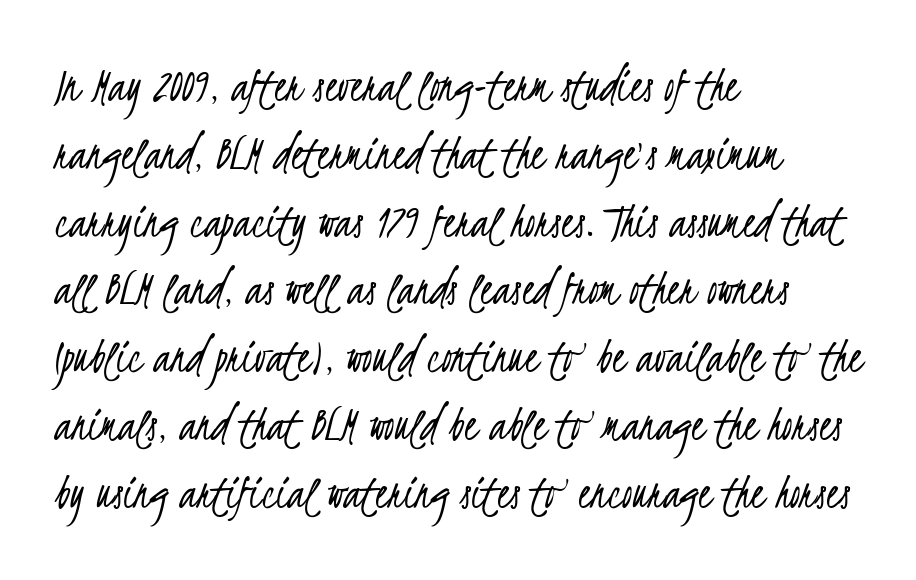
{"serif": "no", "bold": "no", "weight": "light", "width": "condensed", "stroke_contrast": "low", "x_height": "small", "monospaced": "no", "underline": "no", "align": "left", "line_spacing": "normal", "line_spacing_ratio": 1.33, "letter_spacing": "normal", "letter_spacing_em": 0.0, "glyph_px": 51}
